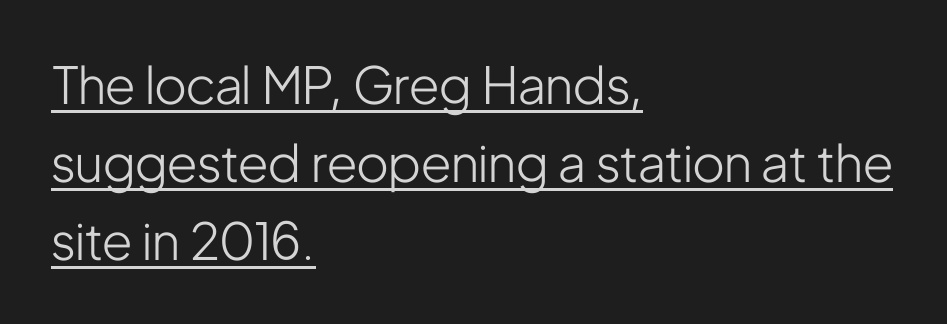
Q: Is the text bold? A: No.
Q: Is the text italic (slanted)? A: No, it is upright.
Q: Is the typeface a serif or a sans-serif typeface? A: Sans-serif.
Q: Is the text underlined? A: Yes.
Q: How is the paragraph aligned? A: Left-aligned.
Q: Is the spacing between letters normal or unusually wide? A: Normal.
Q: Is the spacing between lines tight, normal or loose? A: Normal.
Q: Width (condensed, normal, or wide)? A: Condensed.
Q: Stroke contrast? A: Low.
Q: x-height? A: Medium.
Q: Monospaced? A: No.
